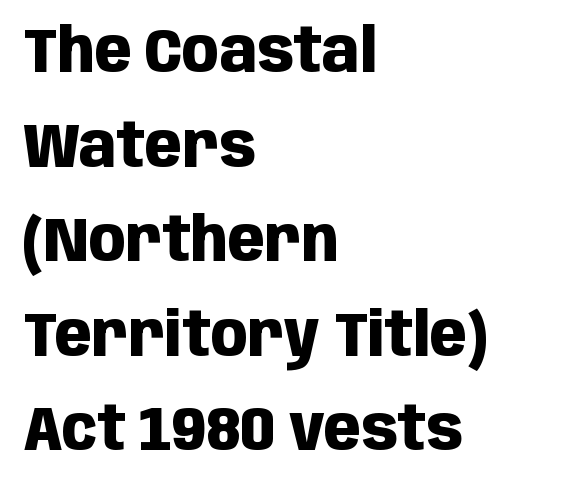
The image shows 61 px heavy, condensed sans-serif type, upright; set left-aligned, normal line spacing (1.55x), normal letter spacing, not underlined; low stroke contrast and a large x-height.
